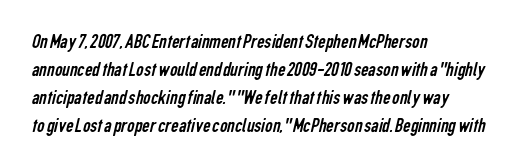
The image shows 21 px text type; set left-aligned, normal line spacing (1.33x), normal letter spacing, not underlined.
